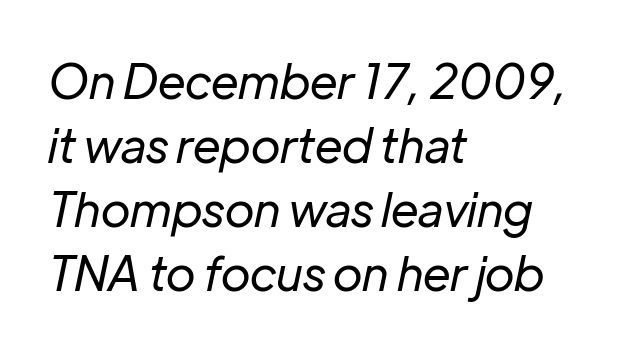
{"italic": "yes", "lean": "right", "slant_degrees": 12, "bold": "no", "weight": "regular", "width": "normal", "stroke_contrast": "low", "x_height": "medium", "monospaced": "no", "underline": "no", "align": "left", "line_spacing": "normal", "line_spacing_ratio": 1.36, "letter_spacing": "normal", "letter_spacing_em": 0.0, "glyph_px": 47}
